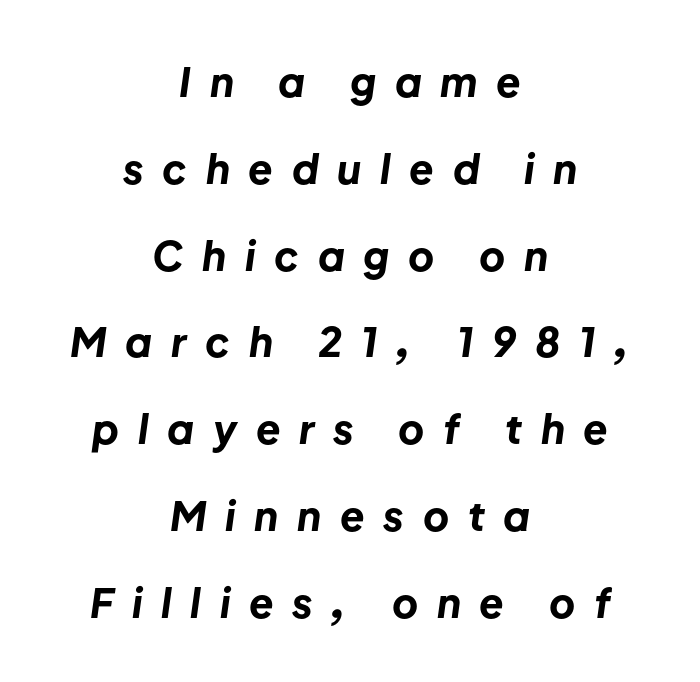
Letter spacing: wide. Pretty heavy lettering here — definitely bold. These lines are centered, leaving both edges ragged. Whoever set this chose breathing room over compactness in the vertical rhythm. Unmarked baselines from the first word to the last.
